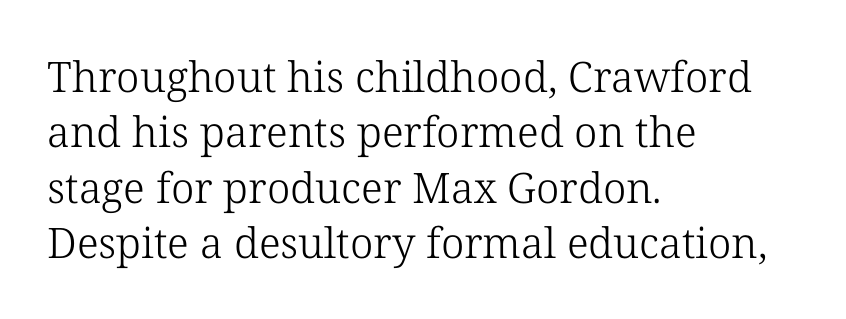
{"serif": "yes", "italic": "no", "bold": "no", "weight": "light", "width": "normal", "stroke_contrast": "low", "x_height": "medium", "monospaced": "no", "underline": "no", "align": "left", "line_spacing": "normal", "line_spacing_ratio": 1.32, "letter_spacing": "normal", "letter_spacing_em": 0.0, "glyph_px": 42}
